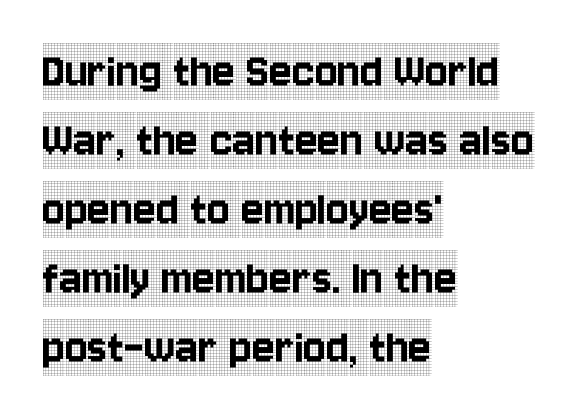
The image shows 53 px condensed serif type, upright; set left-aligned, normal line spacing (1.3x), normal letter spacing, not underlined; a large x-height.
